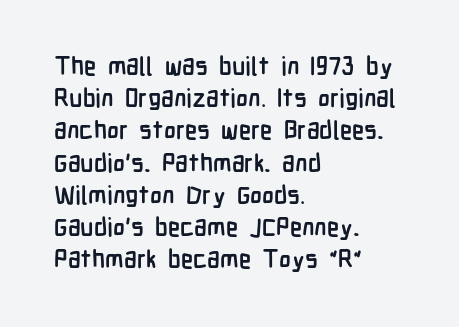
The lines sit at an ordinary, default distance from one another. Italic? Not at all — the glyphs are vertical. This rendering leaves character spacing at its baseline value. A student would call this left alignment; a typographer would say flush left, rag right.
